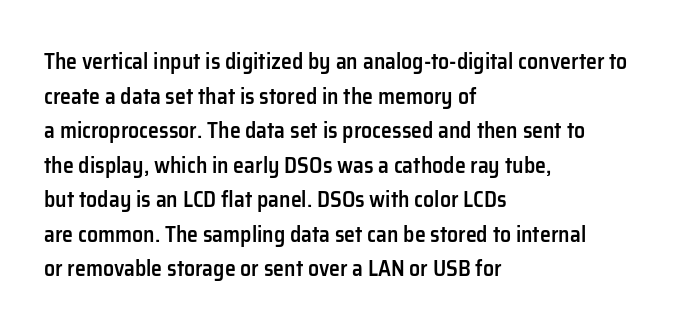
Q: Is the text bold? A: Semi-bold.
Q: Is the text italic (slanted)? A: No, it is upright.
Q: Is the text underlined? A: No.
Q: How is the paragraph aligned? A: Left-aligned.
Q: Is the spacing between letters normal or unusually wide? A: Normal.
Q: Is the spacing between lines tight, normal or loose? A: Normal.
